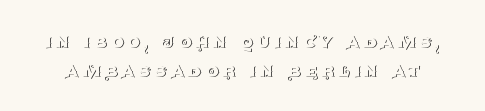
The image shows 21 px text type, upright; set normal line spacing (1.36x), not underlined.
